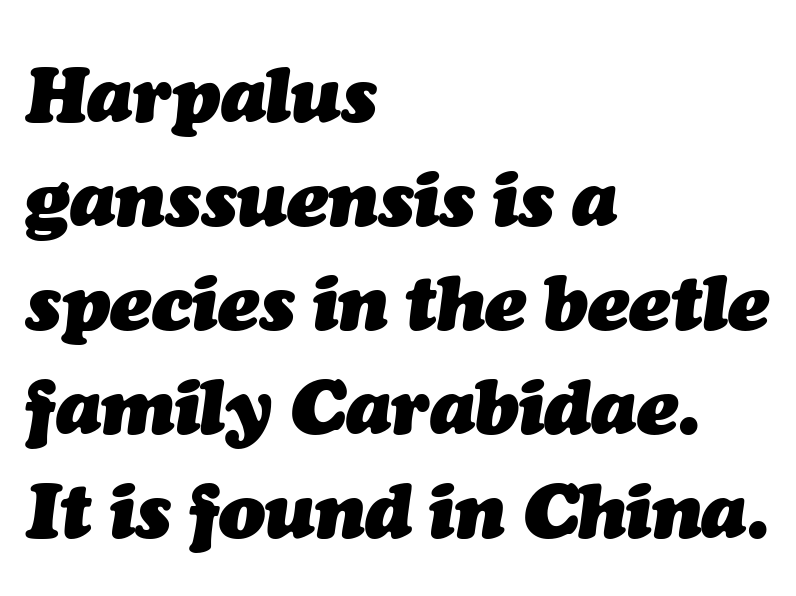
{"italic": "yes", "lean": "right", "slant_degrees": 7, "bold": "yes", "weight": "heavy", "width": "normal", "stroke_contrast": "medium", "x_height": "medium", "monospaced": "no", "underline": "no", "align": "left", "line_spacing": "normal", "line_spacing_ratio": 1.35, "letter_spacing": "normal", "letter_spacing_em": 0.0, "glyph_px": 77}
